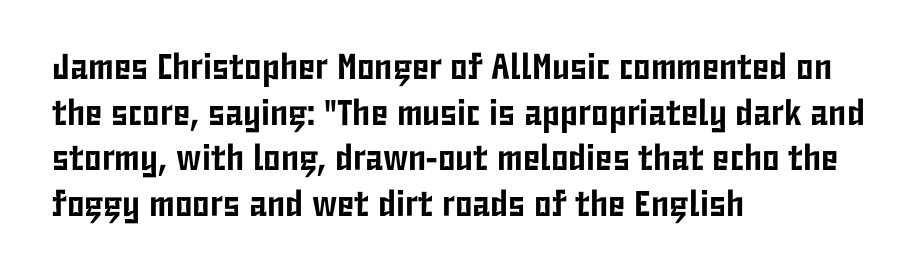
Interline gaps are of average width in this sample. Italic: no, the glyphs are upright roman. You could not count columns in this text — the font is proportionally spaced. Typographically, this falls in the sans-serif category. Each word holds together tightly as a unit, with standard inter-letter gaps. Left-aligned paragraph, ragged on the right.
